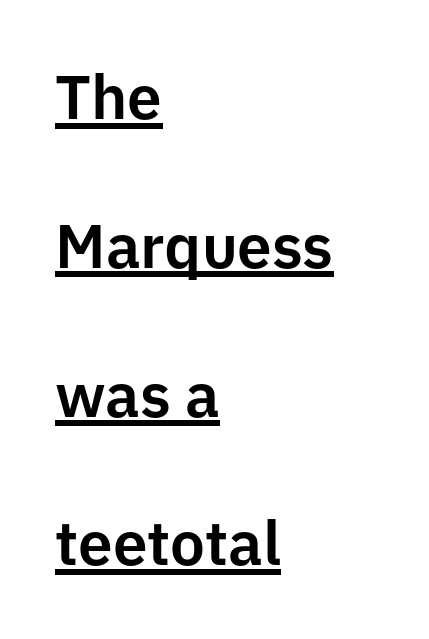
{"serif": "no", "italic": "no", "width": "normal", "stroke_contrast": "low", "x_height": "medium", "monospaced": "no", "underline": "yes", "align": "left", "line_spacing": "loose", "line_spacing_ratio": 2.4, "letter_spacing": "normal", "letter_spacing_em": 0.0, "glyph_px": 62}
